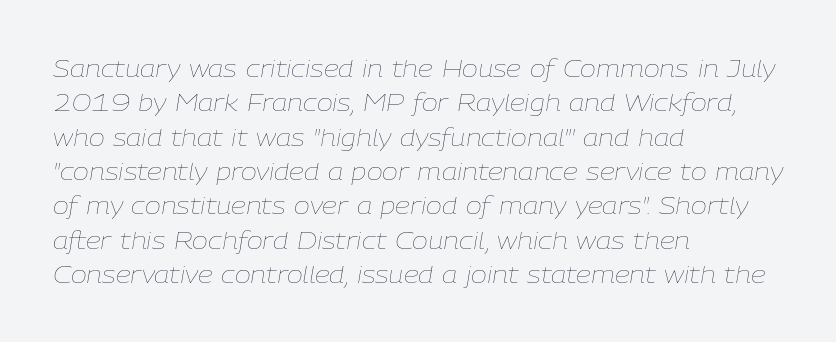
{"italic": "yes", "lean": "right", "slant_degrees": 9, "bold": "no", "underline": "no", "align": "left", "line_spacing": "normal", "line_spacing_ratio": 1.43, "letter_spacing": "normal", "letter_spacing_em": 0.0, "glyph_px": 24}
